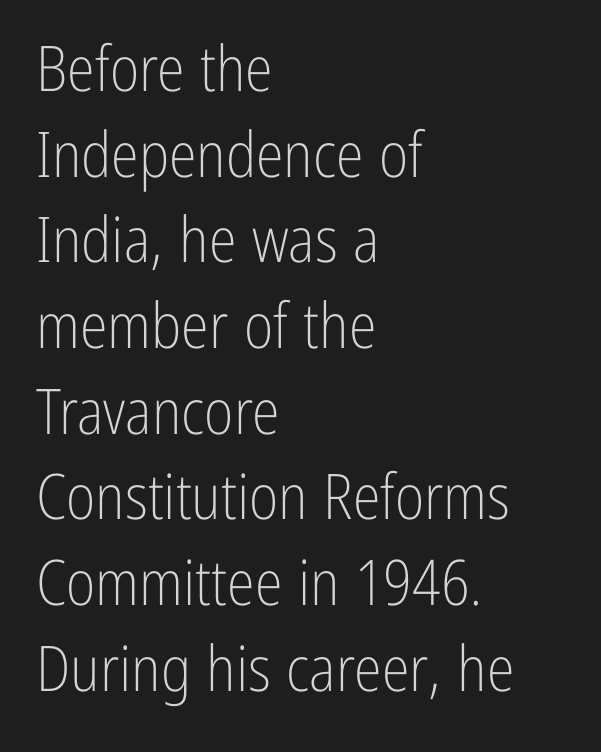
The letters look calm and open, with moderate or lighter stems. The rendering anchors every line to the left-hand side. This is the regular roman posture of the typeface. A bare baseline throughout the passage. The rendering uses a moderate line-height, typical for paragraphs.
